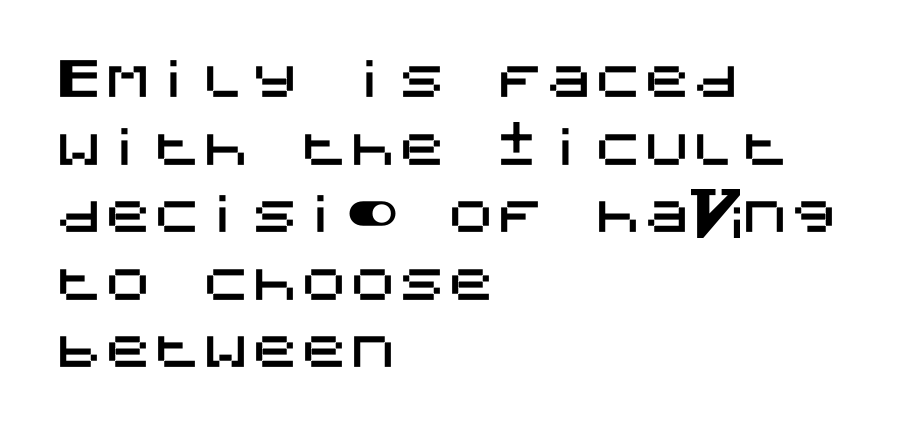
{"serif": "no", "italic": "no", "width": "normal", "stroke_contrast": "medium", "x_height": "large", "underline": "no", "align": "left", "line_spacing": "normal", "line_spacing_ratio": 1.38, "letter_spacing": "normal", "letter_spacing_em": 0.0, "glyph_px": 49}
